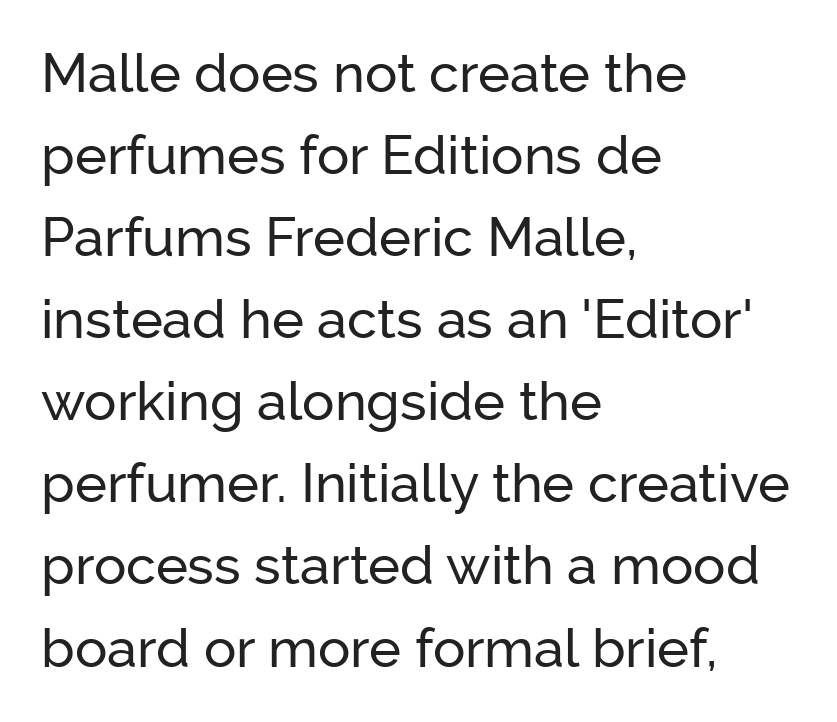
{"serif": "no", "italic": "no", "width": "normal", "stroke_contrast": "low", "x_height": "medium", "monospaced": "no", "underline": "no", "align": "left", "line_spacing": "normal", "line_spacing_ratio": 1.52, "letter_spacing": "normal", "letter_spacing_em": 0.0, "glyph_px": 54}
